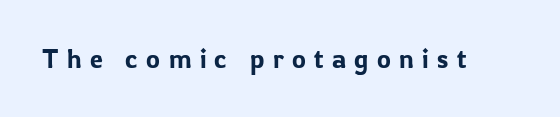
{"italic": "no", "underline": "no", "letter_spacing": "wide", "letter_spacing_em": 0.32, "glyph_px": 26}
